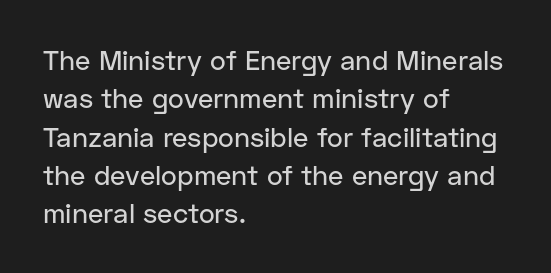
The image shows 27 px text type, upright; set left-aligned, normal line spacing (1.42x), normal letter spacing, not underlined.
